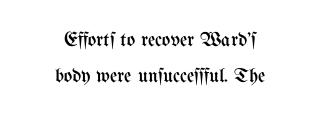
Q: Is the text bold? A: No.
Q: Is the text italic (slanted)? A: No, it is upright.
Q: Is the text underlined? A: No.
Q: How is the paragraph aligned? A: Centered.
Q: Is the spacing between letters normal or unusually wide? A: Normal.
